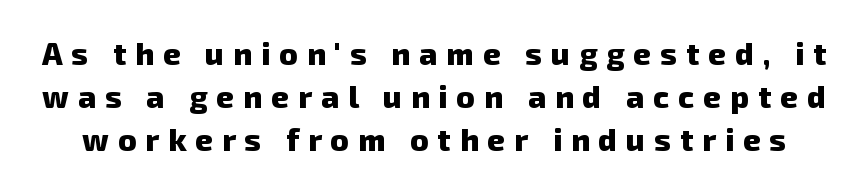
{"serif": "no", "bold": "yes", "weight": "heavy", "width": "normal", "stroke_contrast": "low", "x_height": "medium", "monospaced": "no", "underline": "no", "line_spacing": "normal", "line_spacing_ratio": 1.38, "letter_spacing": "wide", "letter_spacing_em": 0.29, "glyph_px": 31}
